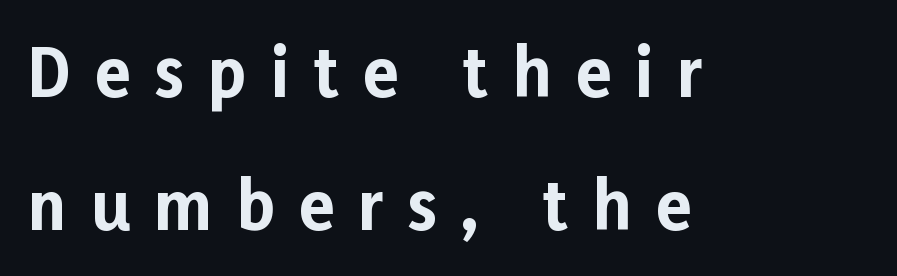
The designer dialed line spacing up above the default. Tracking here is generous; glyphs stand well apart from one another. No word sits above an underline. Is this a fixed-width face? No — the glyphs have proportional, varying widths. This sample is left-justified, so line endings fall wherever the words run out. Are there feet on the stems? There aren't — it's a sans.
